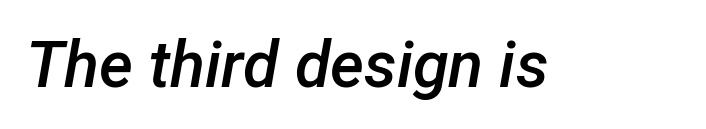
{"italic": "yes", "lean": "right", "slant_degrees": 12, "bold": "semi", "weight": "semibold", "width": "normal", "stroke_contrast": "low", "x_height": "medium", "monospaced": "no", "underline": "no", "letter_spacing": "normal", "letter_spacing_em": 0.0, "glyph_px": 65}
